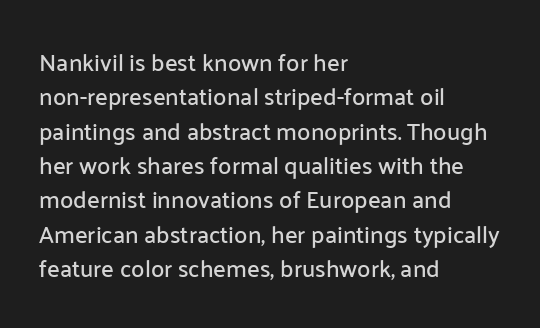
The rows are spaced the way most documents space them. Italic: no, the glyphs are upright roman. Reading down the block, your eye returns to a fixed left position each line. The words here are not underlined. Nothing unusual about the tracking: characters are spaced as the font intends.
